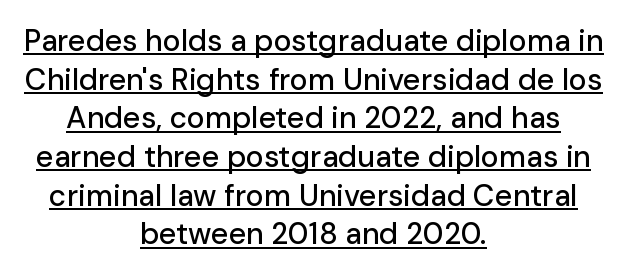
Q: Is the text italic (slanted)? A: No, it is upright.
Q: Is the typeface a serif or a sans-serif typeface? A: Sans-serif.
Q: Is the text underlined? A: Yes.
Q: How is the paragraph aligned? A: Centered.
Q: Is the spacing between letters normal or unusually wide? A: Normal.
Q: Is the spacing between lines tight, normal or loose? A: Normal.
Q: Width (condensed, normal, or wide)? A: Normal.
Q: Stroke contrast? A: Low.
Q: x-height? A: Medium.
Q: Monospaced? A: No.
